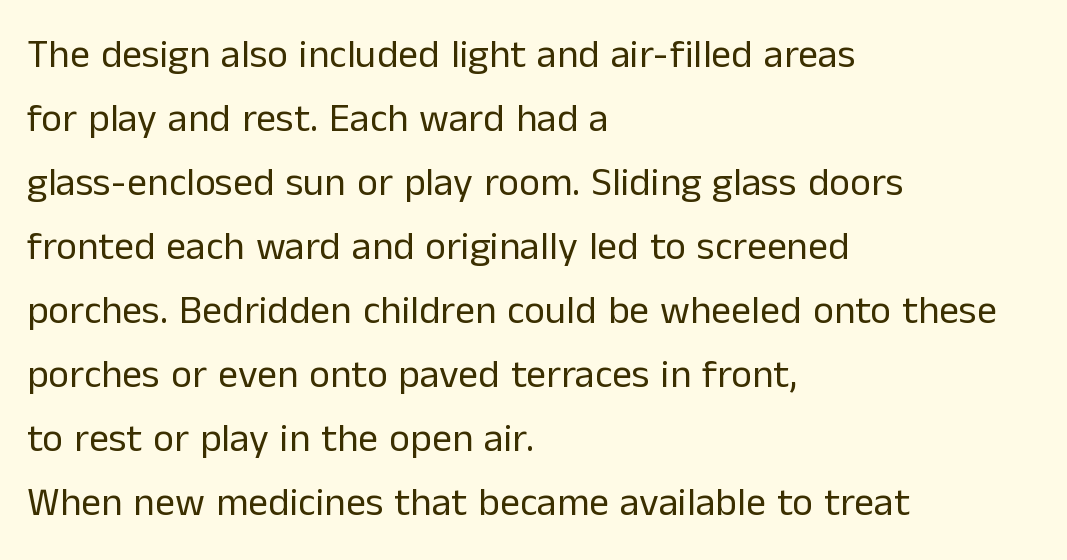
The image shows 40 px regular-weight sans-serif type, upright; set left-aligned, normal line spacing (1.6x), normal letter spacing, not underlined; low stroke contrast and a medium x-height.
